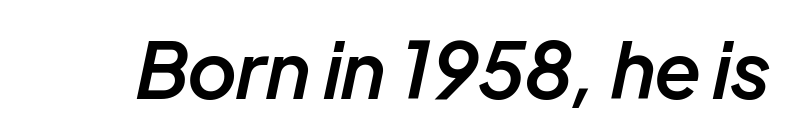
Q: Is the text bold? A: Semi-bold.
Q: Is the text italic (slanted)? A: Yes, it leans right by about 12 degrees.
Q: Is the text underlined? A: No.
Q: Is the spacing between letters normal or unusually wide? A: Normal.
Q: Width (condensed, normal, or wide)? A: Normal.
Q: Stroke contrast? A: Low.
Q: x-height? A: Medium.
Q: Monospaced? A: No.
